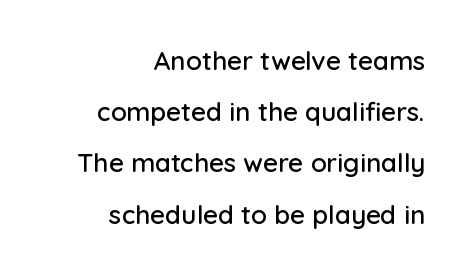
If you drew a line through each stem, it would be perfectly vertical. Is the letter spacing exaggerated? No — it looks like the ordinary default. Vertically, the passage feels expansive, rows floating well apart. Line endings align vertically; line beginnings do not.
